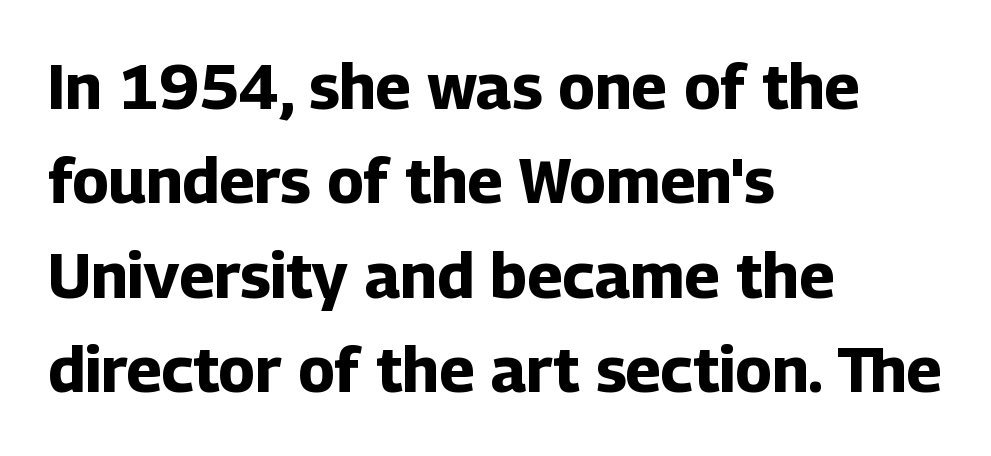
Q: Is the text bold? A: Yes.
Q: Is the text italic (slanted)? A: No, it is upright.
Q: Is the typeface a serif or a sans-serif typeface? A: Sans-serif.
Q: Is the text underlined? A: No.
Q: How is the paragraph aligned? A: Left-aligned.
Q: Is the spacing between letters normal or unusually wide? A: Normal.
Q: Is the spacing between lines tight, normal or loose? A: Normal.
Q: Width (condensed, normal, or wide)? A: Normal.
Q: Stroke contrast? A: Low.
Q: x-height? A: Medium.
Q: Monospaced? A: No.
